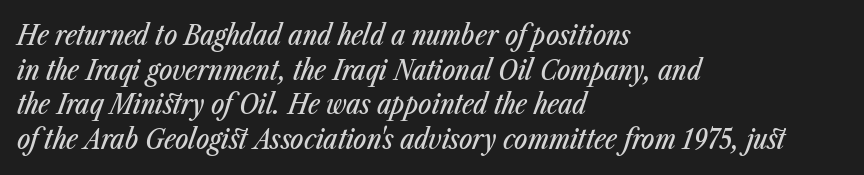
The face used here is proportionally spaced, like ordinary book or web type. The strip under each line holds only bare page. The paragraph shown leans on its left margin. Tracking here is standard; glyphs follow each other at the usual distance.
